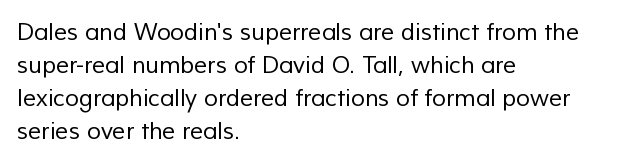
The image shows 23 px text type; set left-aligned, normal line spacing (1.43x), normal letter spacing, not underlined.
